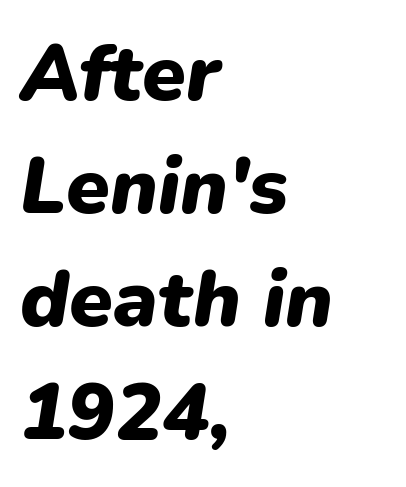
{"italic": "yes", "lean": "right", "slant_degrees": 9, "bold": "yes", "weight": "heavy", "width": "normal", "stroke_contrast": "low", "x_height": "medium", "monospaced": "no", "underline": "no", "align": "left", "line_spacing": "normal", "line_spacing_ratio": 1.43, "letter_spacing": "normal", "letter_spacing_em": 0.0, "glyph_px": 79}
